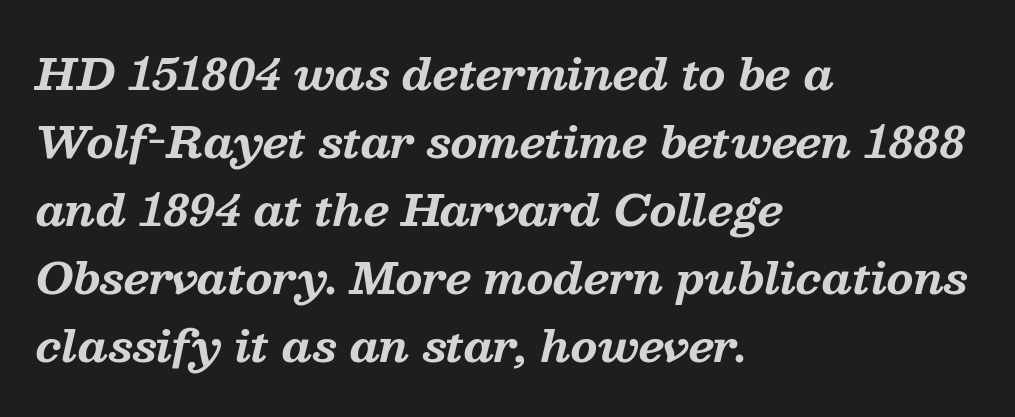
{"serif": "yes", "italic": "yes", "lean": "right", "slant_degrees": 13, "bold": "yes", "weight": "bold", "width": "normal", "stroke_contrast": "medium", "x_height": "medium", "monospaced": "no", "underline": "no", "align": "left", "line_spacing": "normal", "line_spacing_ratio": 1.58, "letter_spacing": "normal", "letter_spacing_em": 0.0, "glyph_px": 43}
